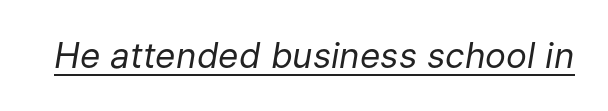
Observe the lean: these are italic letterforms. Is there an underline? Yes — a line sits under the letters. Weight: regular or lighter. The gaps between neighbouring characters are ordinary and unremarkable.
